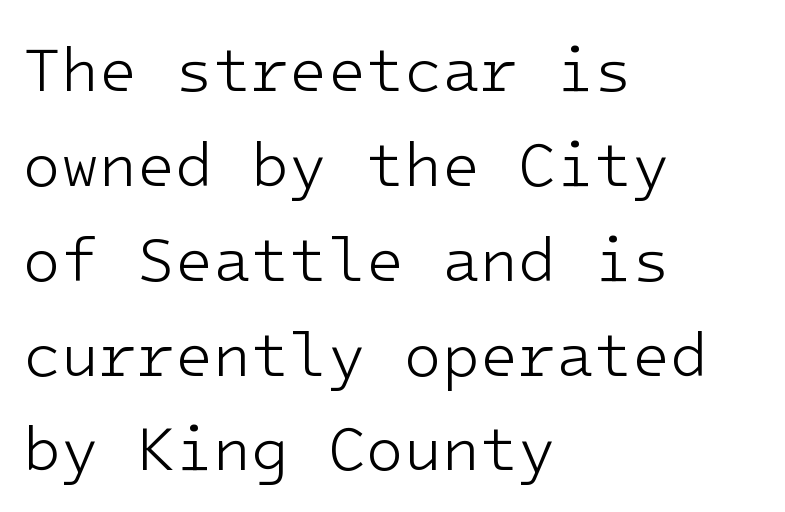
{"serif": "no", "italic": "no", "bold": "no", "weight": "light", "width": "normal", "stroke_contrast": "low", "x_height": "medium", "monospaced": "yes", "underline": "no", "align": "left", "line_spacing": "normal", "line_spacing_ratio": 1.53, "letter_spacing": "normal", "letter_spacing_em": 0.0, "glyph_px": 62}
